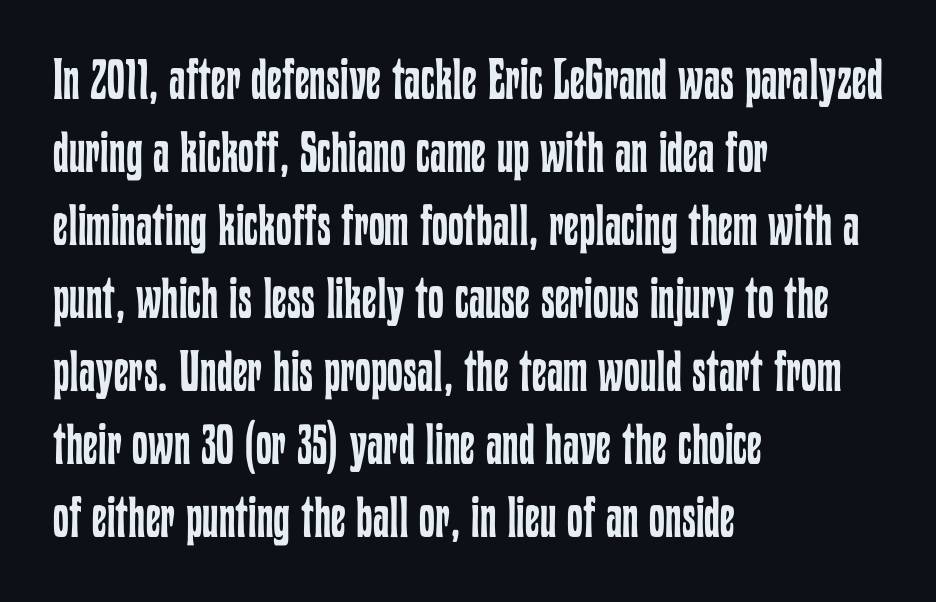
{"italic": "no", "bold": "no", "weight": "regular", "width": "condensed", "stroke_contrast": "low", "x_height": "medium", "monospaced": "no", "underline": "no", "align": "left", "line_spacing": "normal", "line_spacing_ratio": 1.28, "letter_spacing": "normal", "letter_spacing_em": 0.0, "glyph_px": 57}
